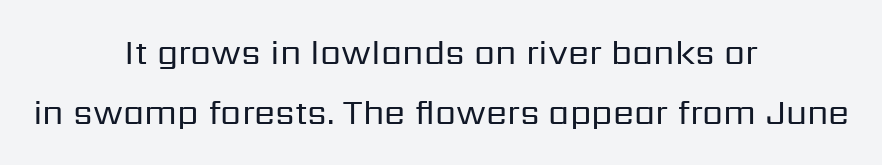
{"serif": "no", "italic": "no", "bold": "no", "weight": "regular", "width": "normal", "stroke_contrast": "low", "x_height": "medium", "monospaced": "no", "underline": "no", "align": "center", "line_spacing_ratio": 1.77, "letter_spacing": "normal", "letter_spacing_em": 0.0, "glyph_px": 34}
